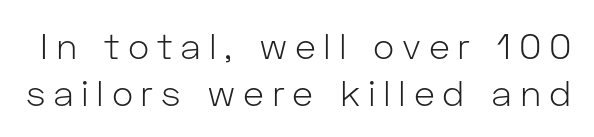
Does extra space separate the letters? Yes, quite a lot of it. Every character sits straight up, as roman type does. Nothing heavy about these letters — not bold at all. Does the leading feel generous? No, just average. This sample uses a sans-serif face. These lines are rendered in a variable-pitch font.
